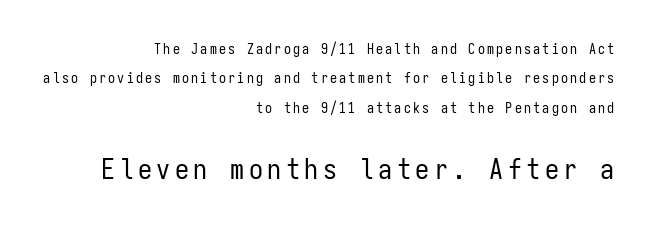
The image shows 28 px regular-weight, condensed sans-serif type, upright, monospaced; set right-aligned, loose line spacing (2.1x), not underlined; the second (bottom) block is 2.0x larger; low stroke contrast and a medium x-height.
